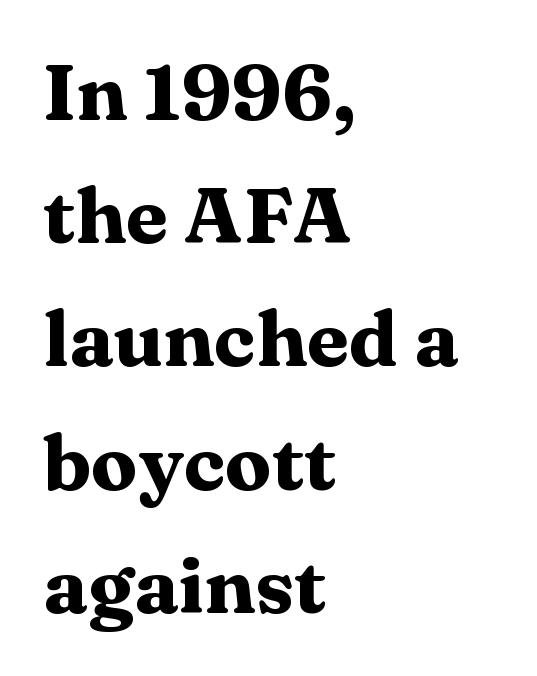
{"serif": "yes", "italic": "no", "bold": "yes", "weight": "heavy", "width": "wide", "stroke_contrast": "medium", "x_height": "medium", "monospaced": "no", "underline": "no", "align": "left", "line_spacing": "normal", "line_spacing_ratio": 1.58, "letter_spacing": "normal", "letter_spacing_em": 0.0, "glyph_px": 78}
